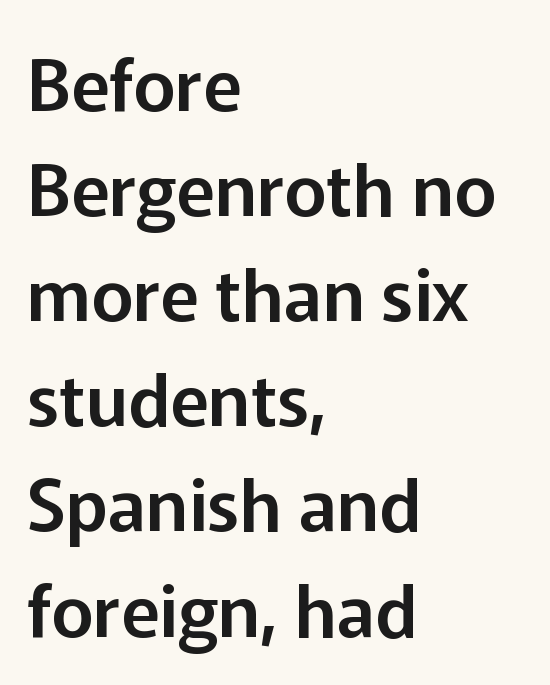
{"serif": "no", "italic": "no", "width": "normal", "stroke_contrast": "low", "x_height": "medium", "monospaced": "no", "underline": "no", "align": "left", "line_spacing": "normal", "line_spacing_ratio": 1.46, "letter_spacing": "normal", "letter_spacing_em": 0.0, "glyph_px": 72}
